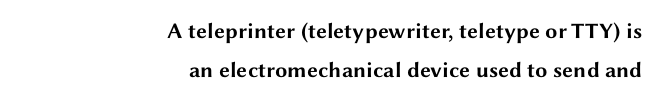
{"italic": "no", "bold": "yes", "underline": "no", "align": "right", "line_spacing_ratio": 1.79, "letter_spacing": "normal", "letter_spacing_em": 0.0, "glyph_px": 22}
